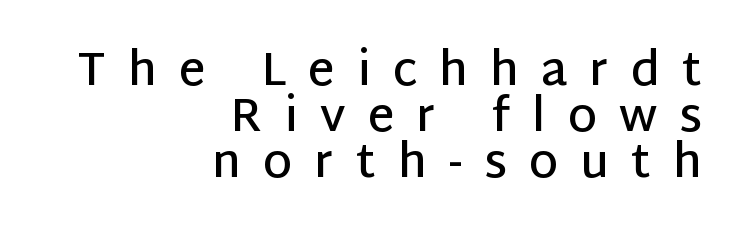
{"serif": "no", "italic": "no", "bold": "semi", "weight": "semibold", "width": "normal", "stroke_contrast": "low", "x_height": "large", "monospaced": "no", "underline": "no", "align": "right", "line_spacing": "tight", "line_spacing_ratio": 1.0, "letter_spacing": "wide", "letter_spacing_em": 0.48, "glyph_px": 46}
